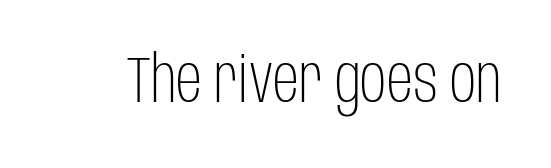
The image shows 65 px light, condensed sans-serif type, upright; set normal letter spacing, not underlined; low stroke contrast and a large x-height.
